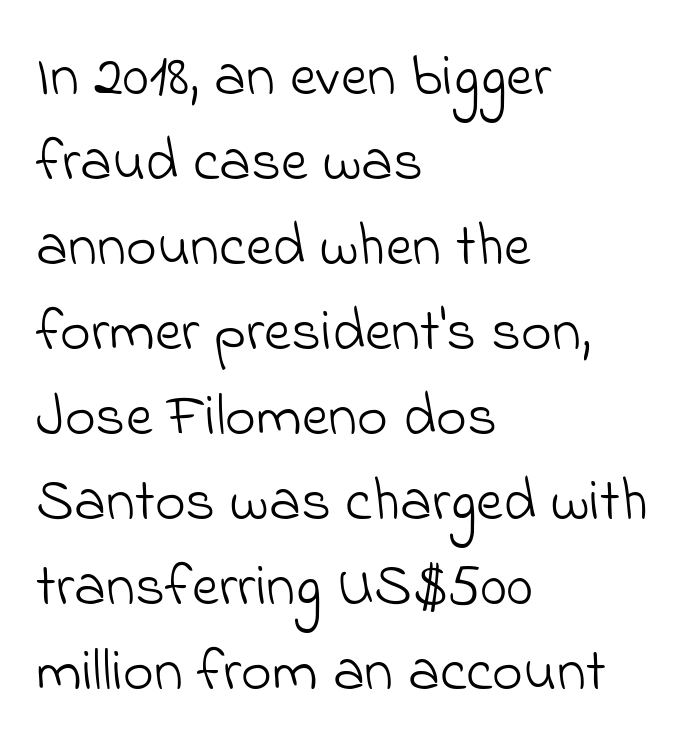
These lines are rendered in a variable-pitch font. Leading matches the norm, producing a regular column. Typeset ragged right — the left edge is the straight one. Nobody touched the tracking dial on this one.
